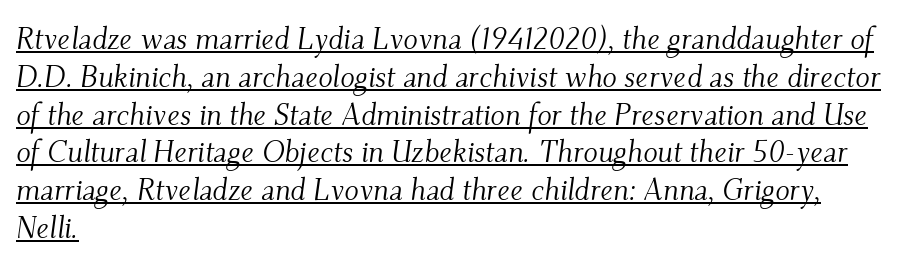
Q: Is the text bold? A: No.
Q: Is the text italic (slanted)? A: Yes, it leans right by about 9 degrees.
Q: Is the typeface a serif or a sans-serif typeface? A: Serif.
Q: Is the text underlined? A: Yes.
Q: How is the paragraph aligned? A: Left-aligned.
Q: Is the spacing between letters normal or unusually wide? A: Normal.
Q: Is the spacing between lines tight, normal or loose? A: Normal.
Q: Width (condensed, normal, or wide)? A: Normal.
Q: Stroke contrast? A: Medium.
Q: x-height? A: Small.
Q: Monospaced? A: No.
